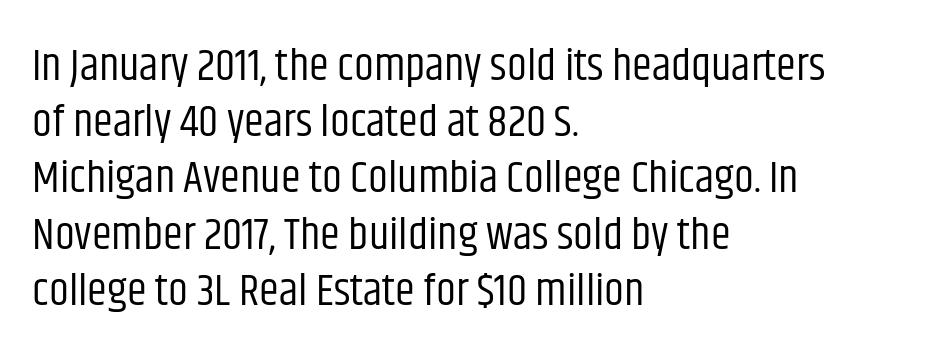
{"serif": "no", "italic": "no", "bold": "no", "weight": "regular", "width": "condensed", "stroke_contrast": "low", "x_height": "large", "monospaced": "no", "underline": "no", "align": "left", "line_spacing": "normal", "line_spacing_ratio": 1.25, "letter_spacing": "normal", "letter_spacing_em": 0.0, "glyph_px": 45}
